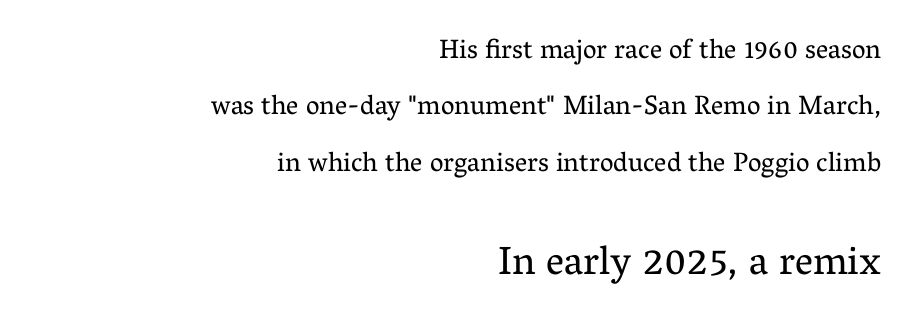
Q: Is the text bold? A: No.
Q: Is the text italic (slanted)? A: No, it is upright.
Q: Is the typeface a serif or a sans-serif typeface? A: Serif.
Q: Is the text underlined? A: No.
Q: How is the paragraph aligned? A: Right-aligned.
Q: Is the spacing between letters normal or unusually wide? A: Normal.
Q: Is the spacing between lines tight, normal or loose? A: Loose.
Q: Which block of text is set in a larger size, the first (top) or the second (bottom)? A: The second (bottom) one.
Q: Width (condensed, normal, or wide)? A: Normal.
Q: Stroke contrast? A: Medium.
Q: x-height? A: Medium.
Q: Monospaced? A: No.
